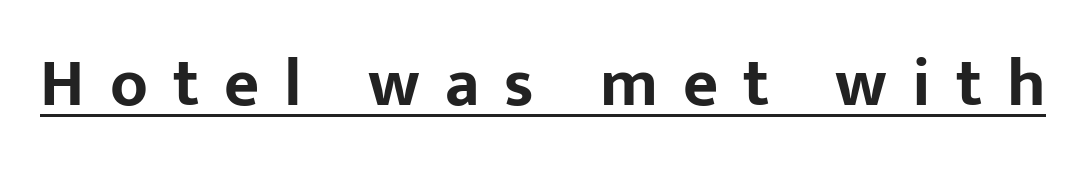
The image shows 68 px bold sans-serif type, upright; set unusually wide letter spacing (+0.37 em), underlined; low stroke contrast and a medium x-height.
